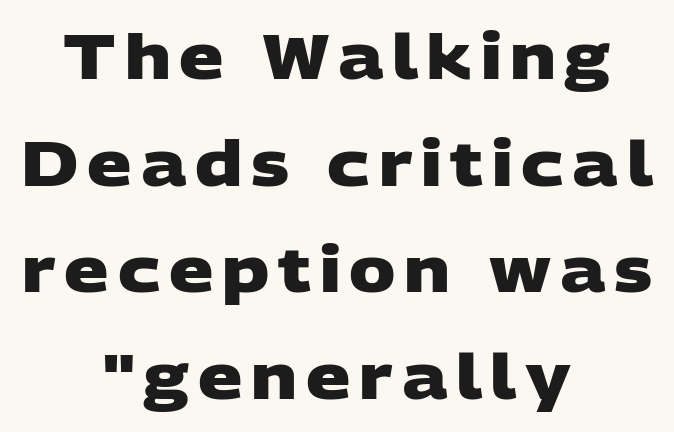
The image shows 62 px heavy, wide sans-serif type; set centered, line spacing 1.72x, not underlined; low stroke contrast and a large x-height.
